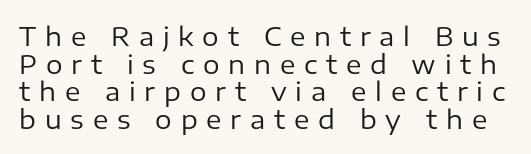
Q: Is the text bold? A: No.
Q: Is the text italic (slanted)? A: No, it is upright.
Q: Is the text underlined? A: No.
Q: Is the spacing between letters normal or unusually wide? A: Unusually wide.
Q: Is the spacing between lines tight, normal or loose? A: Tight.
